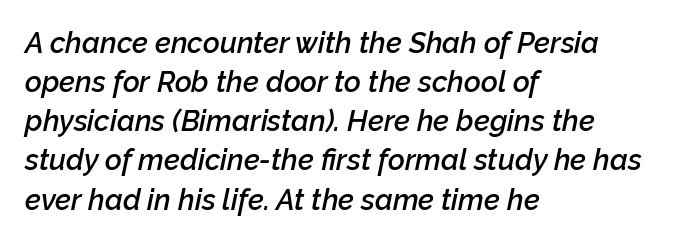
Stems and bowls a touch heavier than normal — semibold. Compared with typical body copy, the letter spacing here is the same. The passage shown is typed in a proportional face where columns would drift. The rows are spaced the way most documents space them. The paragraph shown leans on its left margin.
